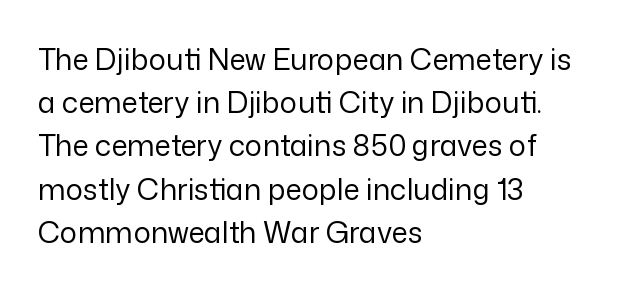
Q: Is the text bold? A: No.
Q: Is the text italic (slanted)? A: No, it is upright.
Q: Is the typeface a serif or a sans-serif typeface? A: Sans-serif.
Q: Is the text underlined? A: No.
Q: How is the paragraph aligned? A: Left-aligned.
Q: Is the spacing between letters normal or unusually wide? A: Normal.
Q: Is the spacing between lines tight, normal or loose? A: Normal.
Q: Width (condensed, normal, or wide)? A: Normal.
Q: Stroke contrast? A: Low.
Q: x-height? A: Medium.
Q: Monospaced? A: No.
